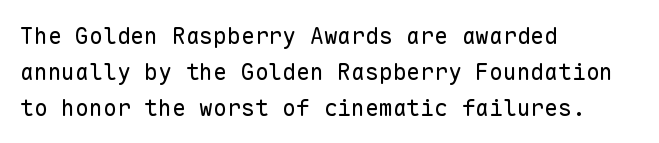
The image shows 23 px text type, upright; set left-aligned, normal line spacing (1.56x), normal letter spacing, not underlined.
